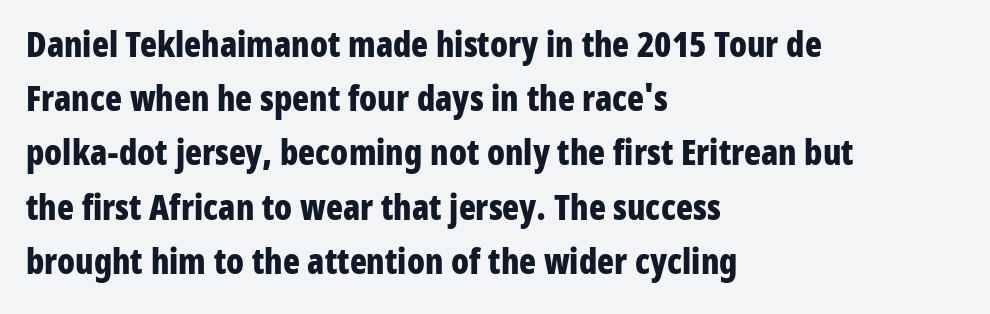
{"serif": "no", "italic": "no", "bold": "yes", "weight": "bold", "width": "condensed", "stroke_contrast": "low", "x_height": "medium", "monospaced": "no", "underline": "no", "align": "left", "line_spacing": "normal", "line_spacing_ratio": 1.55, "letter_spacing": "normal", "letter_spacing_em": 0.0, "glyph_px": 35}
